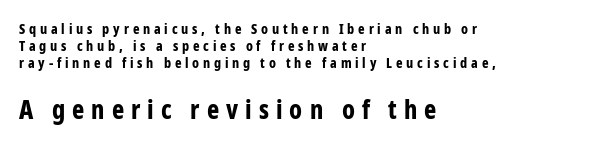
{"italic": "no", "bold": "yes", "underline": "no", "align": "left", "line_spacing_ratio": 1.21, "letter_spacing": "wide", "letter_spacing_em": 0.27, "larger_block": "second", "size_ratio": 1.86, "glyph_px": 26}
